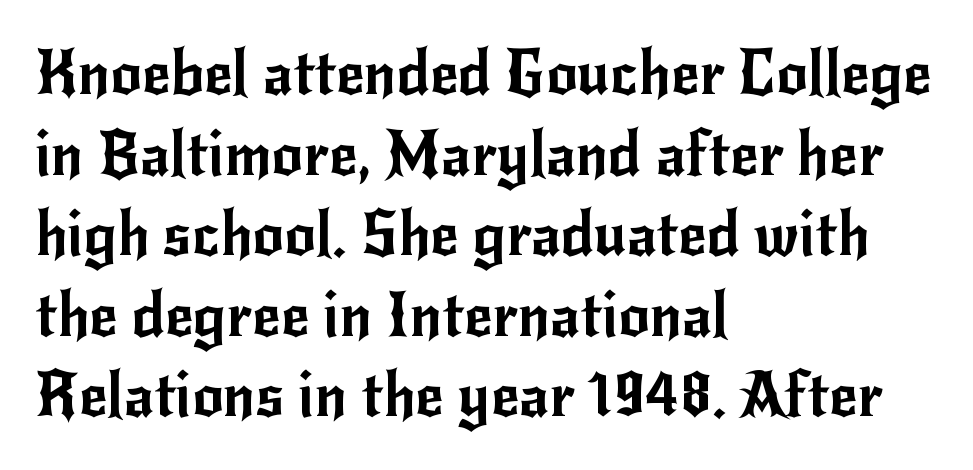
{"serif": "no", "italic": "no", "width": "normal", "stroke_contrast": "low", "x_height": "small", "monospaced": "no", "underline": "no", "align": "left", "line_spacing": "normal", "line_spacing_ratio": 1.3, "letter_spacing": "normal", "letter_spacing_em": 0.0, "glyph_px": 62}
